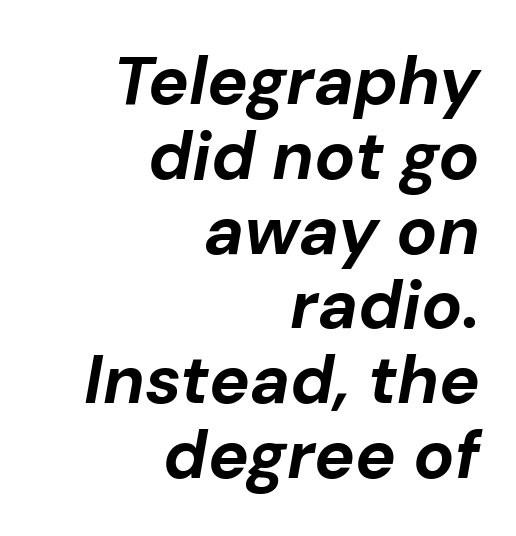
Q: Is the text bold? A: Yes.
Q: Is the text italic (slanted)? A: Yes, it leans right by about 10 degrees.
Q: Is the text underlined? A: No.
Q: How is the paragraph aligned? A: Right-aligned.
Q: Is the spacing between letters normal or unusually wide? A: Normal.
Q: Is the spacing between lines tight, normal or loose? A: Tight.
Q: Width (condensed, normal, or wide)? A: Normal.
Q: Stroke contrast? A: Low.
Q: x-height? A: Medium.
Q: Monospaced? A: No.
